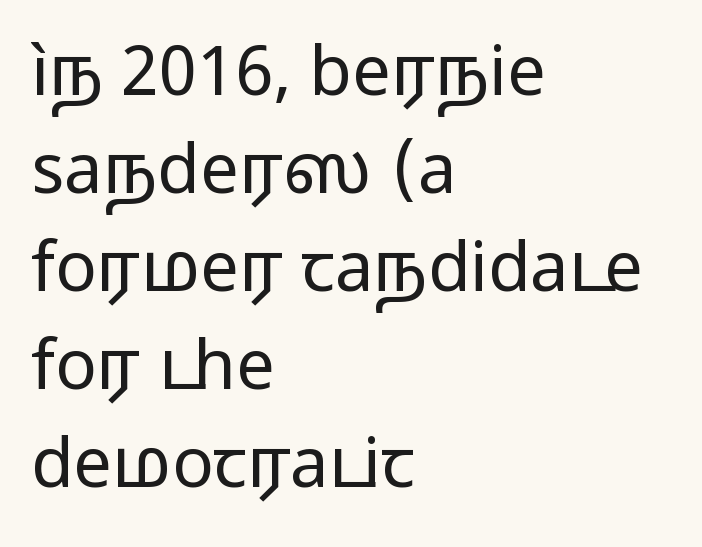
Leading: standard. Observe the ordinary spacing: letters are neighbours, not strangers. The passage is arranged the way most books set body copy — flush left. These lines are rendered in a variable-pitch font. Serifs: no, the terminals of the letterforms are clean. Check the space under the baseline: it is left empty.
